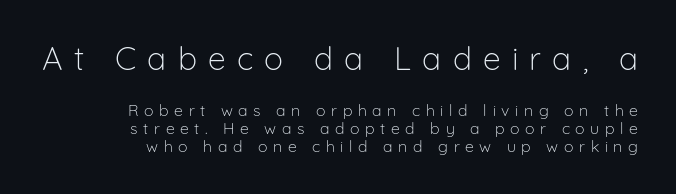
The image shows 32 px light sans-serif type, upright; set right-aligned, tight line spacing (1.13x), unusually wide letter spacing (+0.35 em), not underlined; the first (top) block is 2.0x larger; low stroke contrast and a medium x-height.
